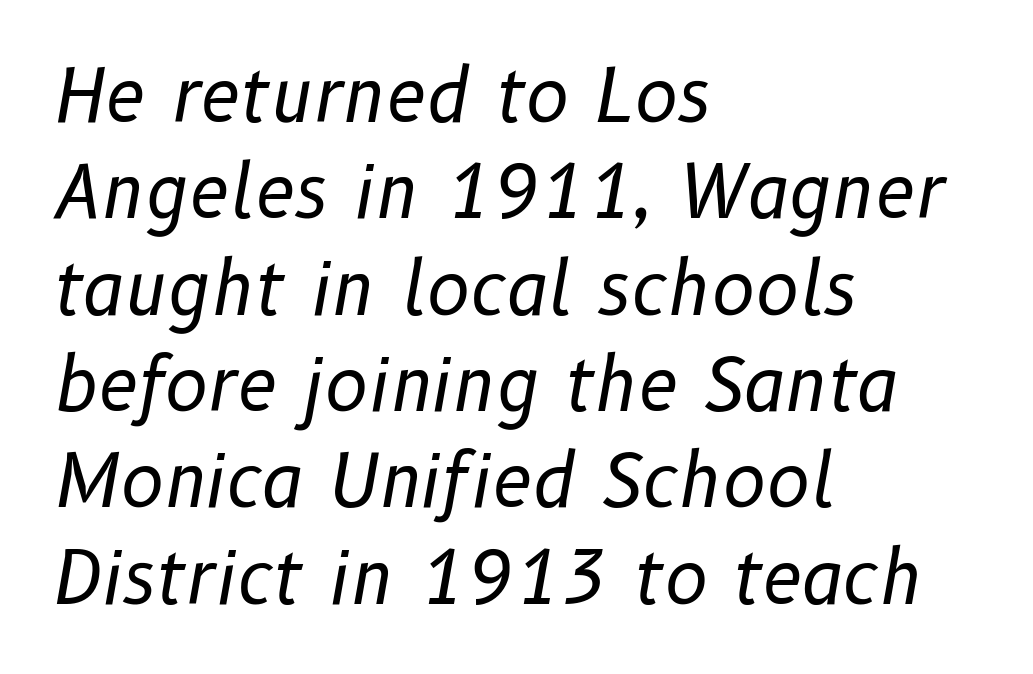
{"italic": "yes", "lean": "right", "slant_degrees": 10, "bold": "no", "weight": "regular", "width": "normal", "stroke_contrast": "low", "x_height": "medium", "monospaced": "no", "underline": "no", "align": "left", "line_spacing": "normal", "line_spacing_ratio": 1.32, "letter_spacing": "normal", "letter_spacing_em": 0.0, "glyph_px": 73}
